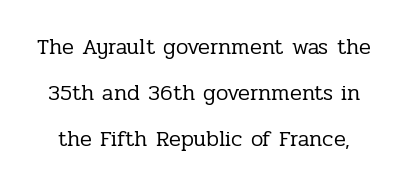
The image shows 22 px text type, upright; set loose line spacing (2.09x), normal letter spacing, not underlined.
